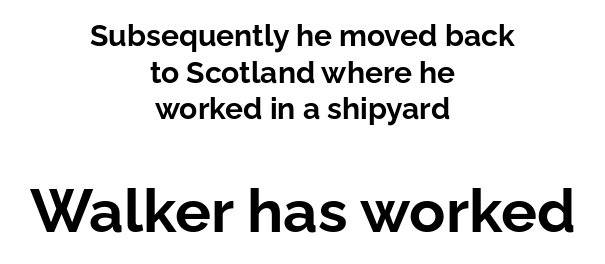
Q: Is the text bold? A: Yes.
Q: Is the text italic (slanted)? A: No, it is upright.
Q: Is the typeface a serif or a sans-serif typeface? A: Sans-serif.
Q: Is the text underlined? A: No.
Q: How is the paragraph aligned? A: Centered.
Q: Is the spacing between letters normal or unusually wide? A: Normal.
Q: Which block of text is set in a larger size, the first (top) or the second (bottom)? A: The second (bottom) one.
Q: Width (condensed, normal, or wide)? A: Normal.
Q: Stroke contrast? A: Low.
Q: x-height? A: Medium.
Q: Monospaced? A: No.
